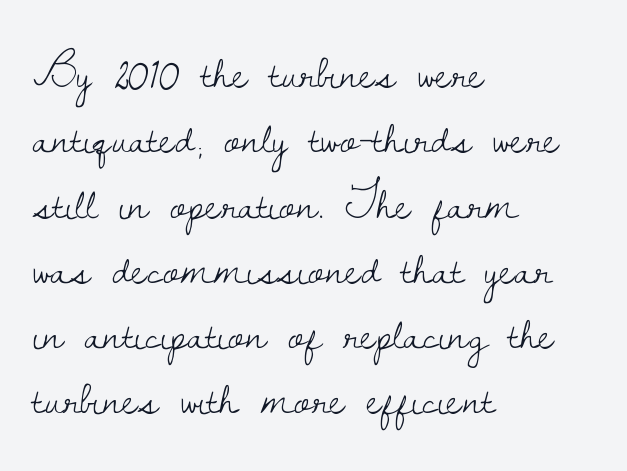
Q: Is the text bold? A: No.
Q: Is the text italic (slanted)? A: Yes.
Q: Is the typeface a serif or a sans-serif typeface? A: Serif.
Q: Is the text underlined? A: No.
Q: How is the paragraph aligned? A: Left-aligned.
Q: Is the spacing between letters normal or unusually wide? A: Normal.
Q: Is the spacing between lines tight, normal or loose? A: Normal.
Q: Width (condensed, normal, or wide)? A: Normal.
Q: Stroke contrast? A: Low.
Q: x-height? A: Small.
Q: Monospaced? A: No.
